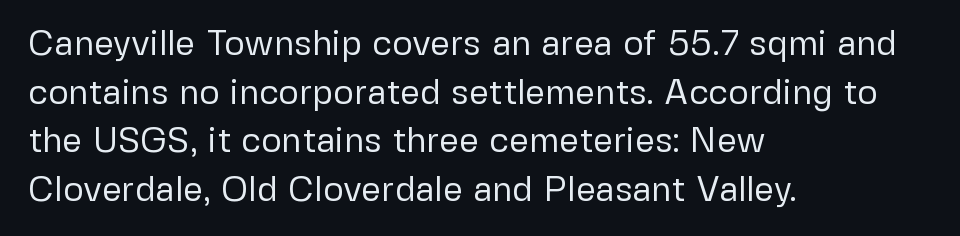
{"serif": "no", "italic": "no", "bold": "no", "weight": "regular", "width": "normal", "stroke_contrast": "low", "x_height": "medium", "monospaced": "no", "underline": "no", "align": "left", "line_spacing": "normal", "line_spacing_ratio": 1.39, "letter_spacing": "normal", "letter_spacing_em": 0.0, "glyph_px": 35}
